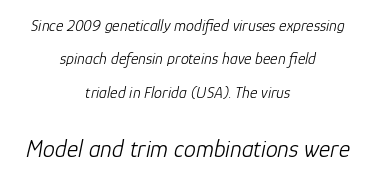
Vertical spacing — loose. The glyphs look as if they've been sheared to an angle. Check under the words: just untouched page. Of the two passages, the one underneath uses the larger point size. Casual observation: everything's sitting right in the middle.
